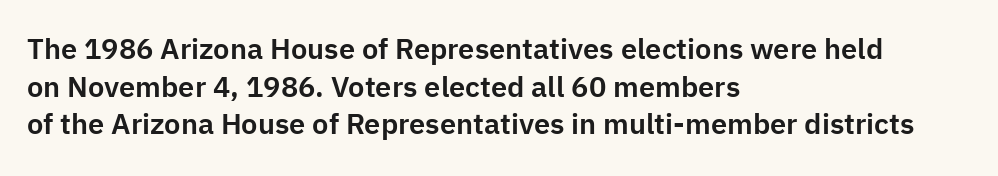
You could not count columns in this text — the font is proportionally spaced. The ragged edge is on the right, which tells us the setting is flush left. The typeface chosen for these lines omits serifs. Lines of text with bare space underneath.
